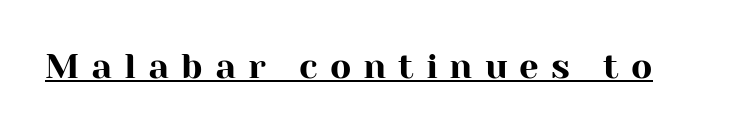
Q: Is the text italic (slanted)? A: No, it is upright.
Q: Is the typeface a serif or a sans-serif typeface? A: Serif.
Q: Is the text underlined? A: Yes.
Q: Is the spacing between letters normal or unusually wide? A: Unusually wide.
Q: Width (condensed, normal, or wide)? A: Normal.
Q: Stroke contrast? A: High.
Q: x-height? A: Medium.
Q: Monospaced? A: No.
